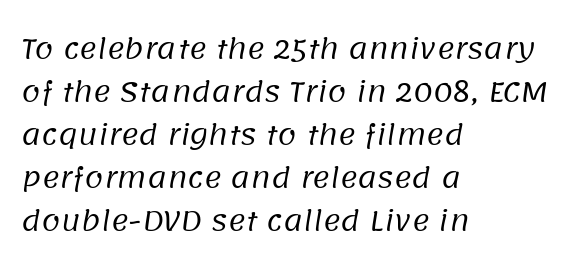
Q: Is the text bold? A: No.
Q: Is the text underlined? A: No.
Q: How is the paragraph aligned? A: Left-aligned.
Q: Is the spacing between letters normal or unusually wide? A: Normal.
Q: Is the spacing between lines tight, normal or loose? A: Normal.
